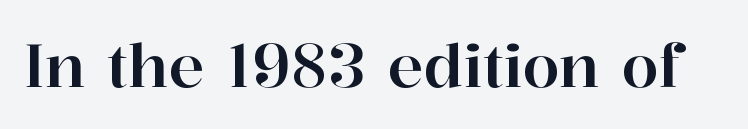
Q: Is the text italic (slanted)? A: No, it is upright.
Q: Is the typeface a serif or a sans-serif typeface? A: Serif.
Q: Is the text underlined? A: No.
Q: Is the spacing between letters normal or unusually wide? A: Normal.
Q: Width (condensed, normal, or wide)? A: Normal.
Q: Stroke contrast? A: High.
Q: x-height? A: Medium.
Q: Monospaced? A: No.
